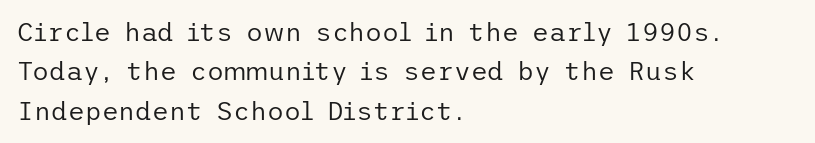
Q: Is the text bold? A: No.
Q: Is the text italic (slanted)? A: No, it is upright.
Q: Is the text underlined? A: No.
Q: How is the paragraph aligned? A: Left-aligned.
Q: Is the spacing between letters normal or unusually wide? A: Normal.
Q: Is the spacing between lines tight, normal or loose? A: Normal.
